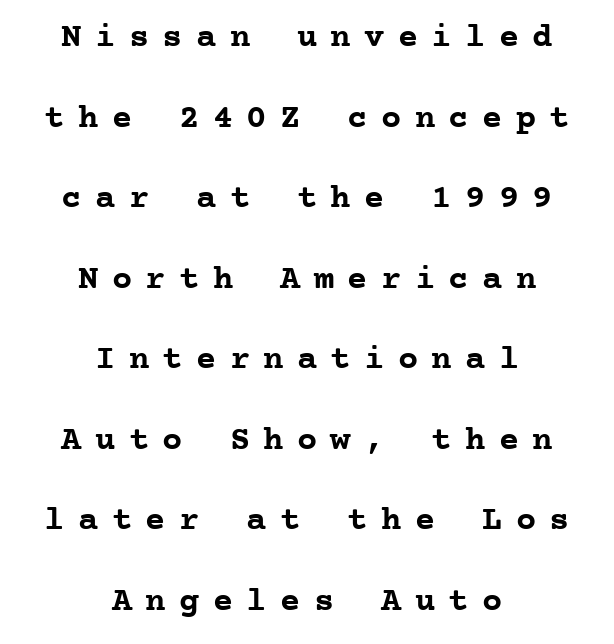
Notice the wide empty band between every row — that's loose leading. The specimen reads as upright at a glance. Is this a sans? No — the strokes have serifs. The area under the type is left untouched. These lines carry a lot of weight — the face is fully bold. Each line is balanced around a shared central axis.
